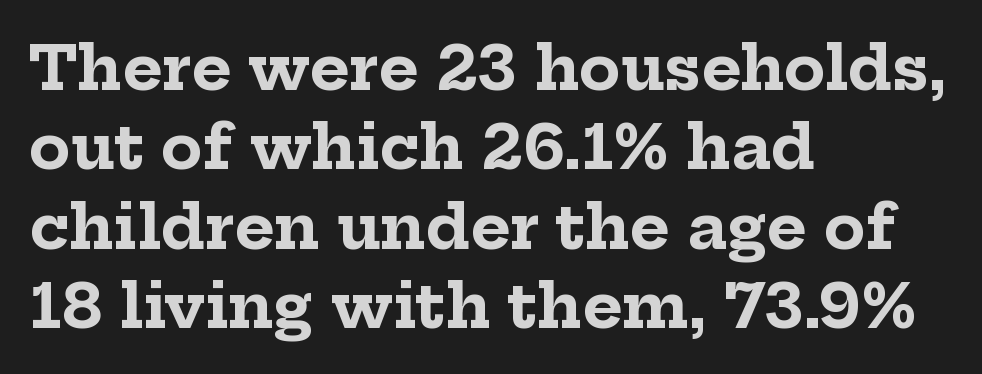
Q: Is the text bold? A: Yes.
Q: Is the text italic (slanted)? A: No, it is upright.
Q: Is the typeface a serif or a sans-serif typeface? A: Serif.
Q: Is the text underlined? A: No.
Q: How is the paragraph aligned? A: Left-aligned.
Q: Is the spacing between letters normal or unusually wide? A: Normal.
Q: Is the spacing between lines tight, normal or loose? A: Normal.
Q: Width (condensed, normal, or wide)? A: Normal.
Q: Stroke contrast? A: Low.
Q: x-height? A: Medium.
Q: Monospaced? A: No.
